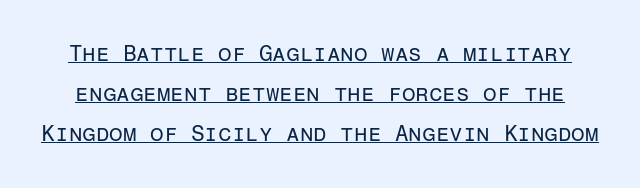
No italicization has been applied; the sample stays upright. Emphasis is given by a line drawn under the lettering. The tracking reads as untouched default to a designer's eye. Is the type heavy? It reads as light-to-regular instead.
